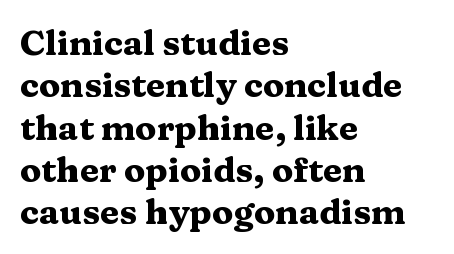
Q: Is the text bold? A: Yes.
Q: Is the text italic (slanted)? A: No, it is upright.
Q: Is the typeface a serif or a sans-serif typeface? A: Serif.
Q: Is the text underlined? A: No.
Q: How is the paragraph aligned? A: Left-aligned.
Q: Is the spacing between letters normal or unusually wide? A: Normal.
Q: Width (condensed, normal, or wide)? A: Wide.
Q: Stroke contrast? A: Medium.
Q: x-height? A: Medium.
Q: Monospaced? A: No.
